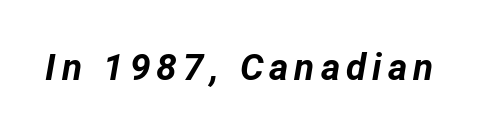
The space directly below the letters is spotless. The face used here has the dense, thick strokes of a bold. Posture: slanted. Character widths vary here, with narrow letters taking less room than wide ones.
